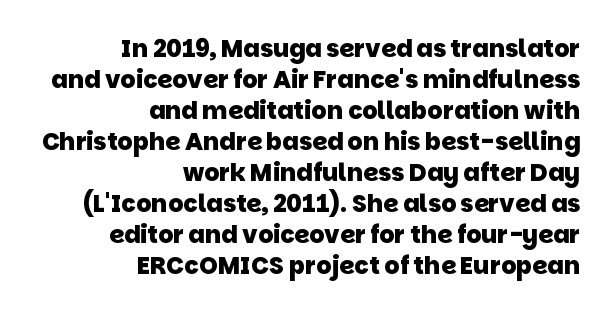
{"bold": "yes", "underline": "no", "align": "right", "line_spacing": "normal", "line_spacing_ratio": 1.29, "letter_spacing": "normal", "letter_spacing_em": 0.0, "glyph_px": 24}
